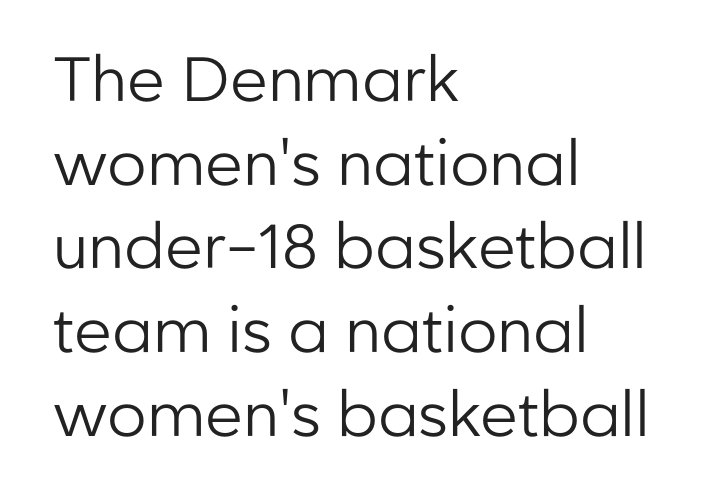
The image shows 62 px regular-weight sans-serif type, upright; set left-aligned, normal line spacing (1.35x), normal letter spacing, not underlined; low stroke contrast and a medium x-height.
